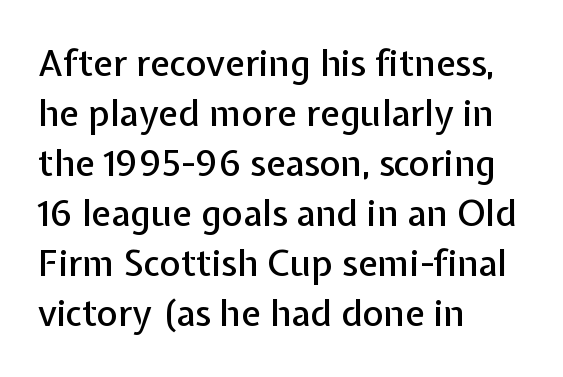
{"serif": "no", "italic": "no", "width": "normal", "stroke_contrast": "low", "x_height": "medium", "monospaced": "no", "underline": "no", "align": "left", "line_spacing": "normal", "line_spacing_ratio": 1.39, "letter_spacing": "normal", "letter_spacing_em": 0.0, "glyph_px": 36}
